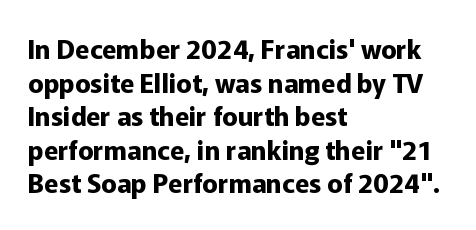
{"italic": "no", "bold": "yes", "underline": "no", "align": "left", "line_spacing": "normal", "line_spacing_ratio": 1.29, "letter_spacing": "normal", "letter_spacing_em": 0.0, "glyph_px": 26}
